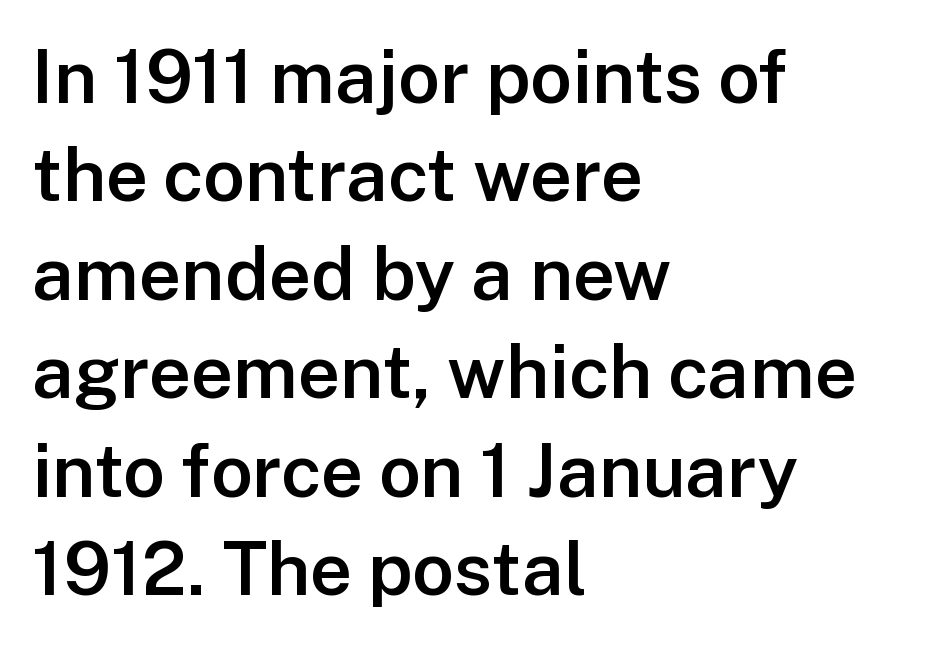
Q: Is the text bold? A: Semi-bold.
Q: Is the text italic (slanted)? A: No, it is upright.
Q: Is the typeface a serif or a sans-serif typeface? A: Sans-serif.
Q: Is the text underlined? A: No.
Q: How is the paragraph aligned? A: Left-aligned.
Q: Is the spacing between letters normal or unusually wide? A: Normal.
Q: Is the spacing between lines tight, normal or loose? A: Normal.
Q: Width (condensed, normal, or wide)? A: Normal.
Q: Stroke contrast? A: Low.
Q: x-height? A: Medium.
Q: Monospaced? A: No.
